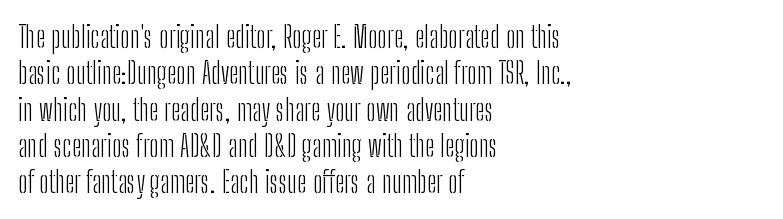
The lettering stays uniformly vertical, giving the passage a roman look. Glyph-to-glyph distance matches everyday printed text. The letters look calm and open, with moderate or lighter stems. A typesetter would call this proportional, since set widths differ per character. Underlining? Definitely not there.
